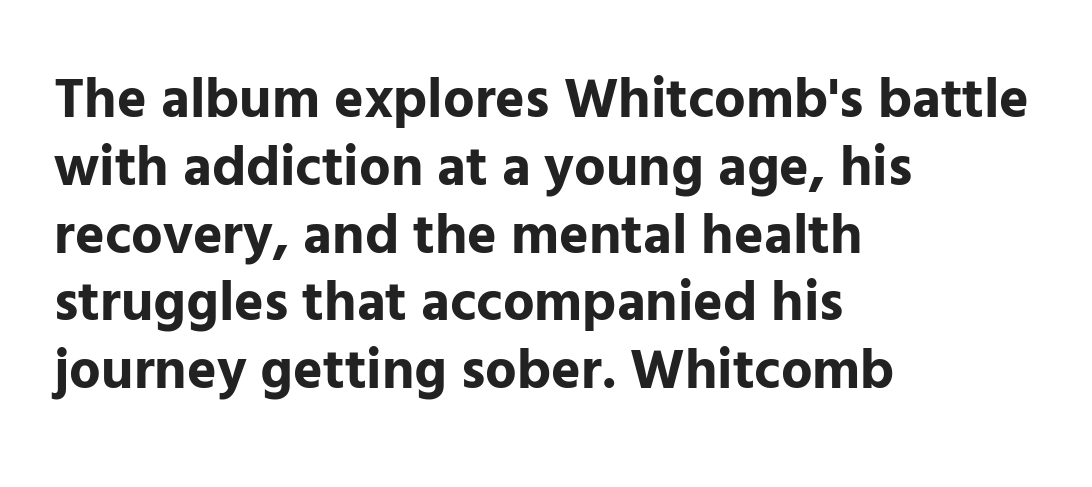
The image shows 56 px bold sans-serif type, upright; set left-aligned, line spacing 1.21x, normal letter spacing, not underlined; low stroke contrast and a medium x-height.
